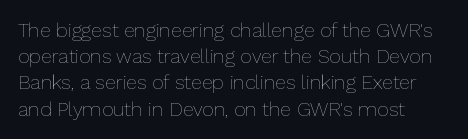
{"italic": "no", "bold": "no", "underline": "no", "align": "left", "line_spacing": "normal", "line_spacing_ratio": 1.31, "letter_spacing": "normal", "letter_spacing_em": 0.0, "glyph_px": 20}
